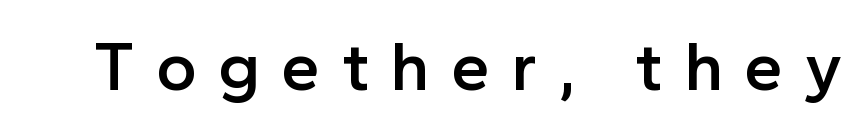
This sample uses expanded letter spacing, leaving extra air between glyphs. Words float on clear page, feet unadorned. When letters stand straight like this, we call the style roman or upright. The font is running at a semibold setting, under full bold. You could not count columns in this text — the font is proportionally spaced.
